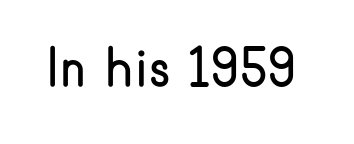
{"serif": "no", "italic": "no", "bold": "no", "weight": "regular", "width": "normal", "stroke_contrast": "low", "x_height": "small", "monospaced": "no", "underline": "no", "letter_spacing": "normal", "letter_spacing_em": 0.0, "glyph_px": 52}
